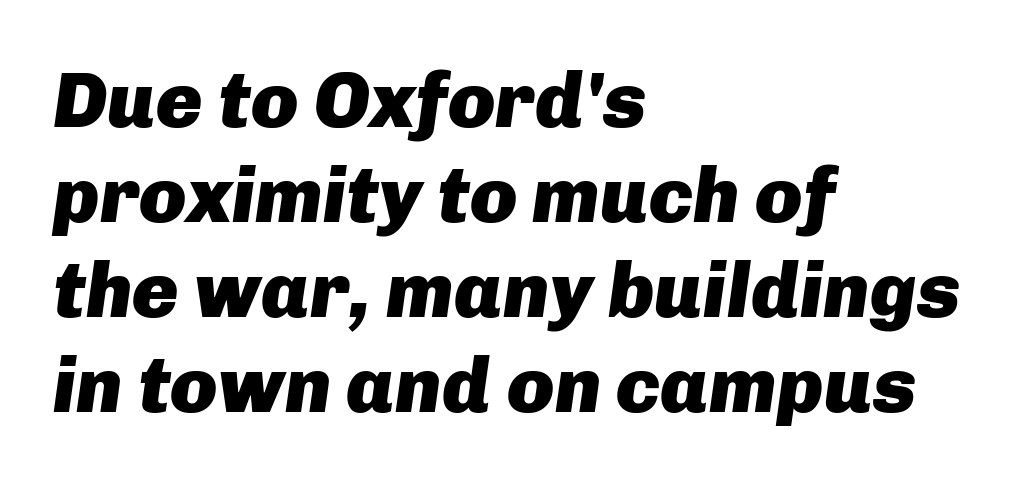
Q: Is the text bold? A: Yes.
Q: Is the text italic (slanted)? A: Yes, it leans right by about 8 degrees.
Q: Is the text underlined? A: No.
Q: How is the paragraph aligned? A: Left-aligned.
Q: Is the spacing between letters normal or unusually wide? A: Normal.
Q: Width (condensed, normal, or wide)? A: Normal.
Q: Stroke contrast? A: Low.
Q: x-height? A: Medium.
Q: Monospaced? A: No.
